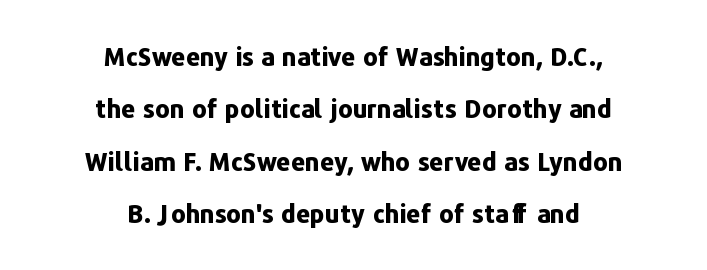
Q: Is the text bold? A: Yes.
Q: Is the text italic (slanted)? A: No, it is upright.
Q: Is the text underlined? A: No.
Q: How is the paragraph aligned? A: Centered.
Q: Is the spacing between letters normal or unusually wide? A: Normal.
Q: Is the spacing between lines tight, normal or loose? A: Loose.
